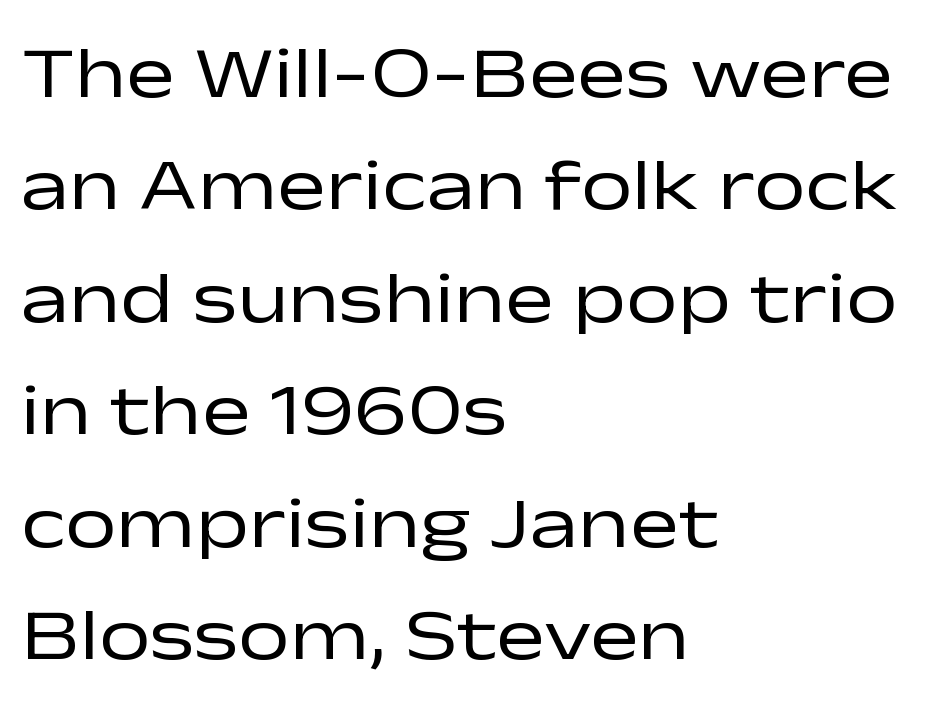
Q: Is the text bold? A: No.
Q: Is the text italic (slanted)? A: No, it is upright.
Q: Is the typeface a serif or a sans-serif typeface? A: Sans-serif.
Q: Is the text underlined? A: No.
Q: How is the paragraph aligned? A: Left-aligned.
Q: Is the spacing between letters normal or unusually wide? A: Normal.
Q: Is the spacing between lines tight, normal or loose? A: Normal.
Q: Width (condensed, normal, or wide)? A: Wide.
Q: Stroke contrast? A: Low.
Q: x-height? A: Medium.
Q: Monospaced? A: No.
